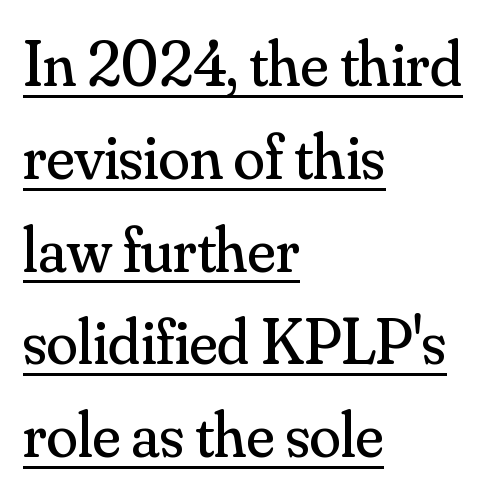
{"serif": "yes", "italic": "no", "bold": "no", "weight": "regular", "width": "normal", "stroke_contrast": "medium", "x_height": "small", "monospaced": "no", "underline": "yes", "align": "left", "line_spacing": "normal", "line_spacing_ratio": 1.45, "letter_spacing": "normal", "letter_spacing_em": 0.0, "glyph_px": 64}
